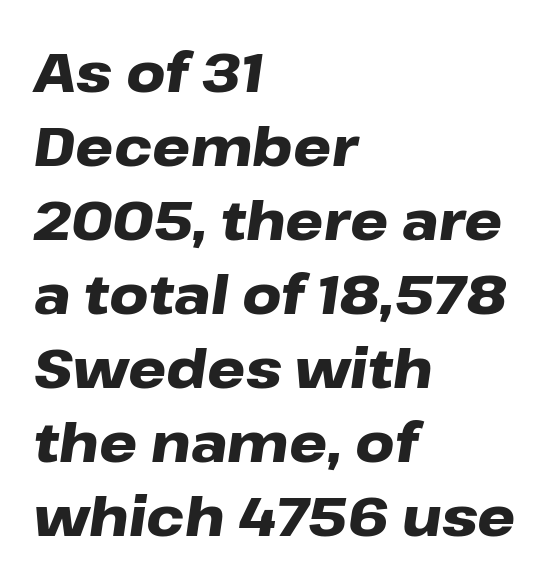
The image shows 54 px heavy, wide type, italic (leaning right); set left-aligned, normal line spacing (1.37x), normal letter spacing, not underlined; low stroke contrast and a medium x-height.
